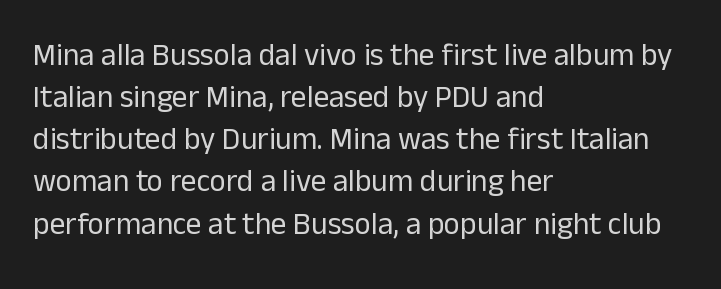
The rendering uses natural spacing where letterforms have individual widths. A sans-serif font was chosen for this passage. Descenders hang freely into open space. Each line starts at the same left margin while the right side varies. Stems and bowls with no extra thickness — not bold. Leading: standard.
